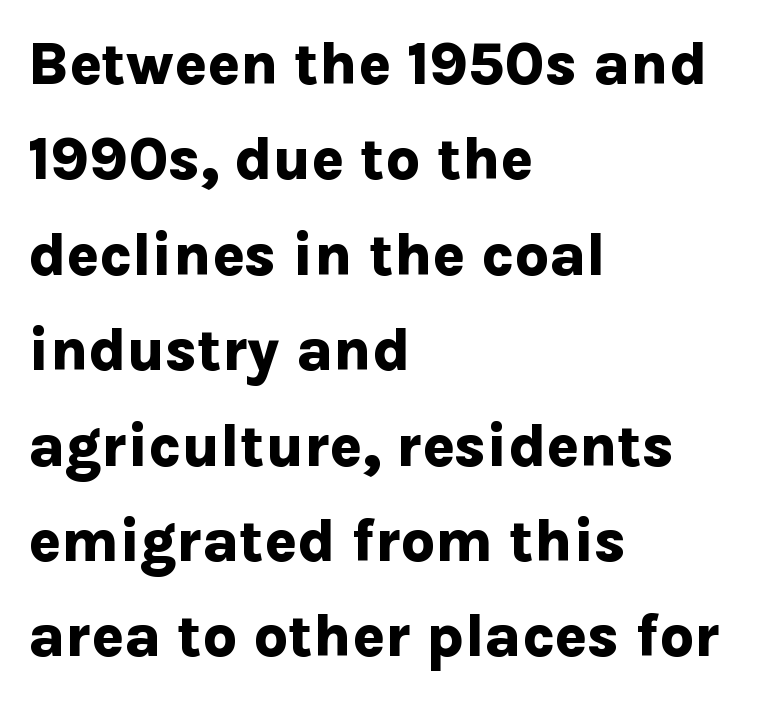
Standard letterfit; no display-style spreading of the glyphs. Proportional: the letters do not fall into vertical columns. If you drew a line through each stem, it would be perfectly vertical. The words here are not underlined.
